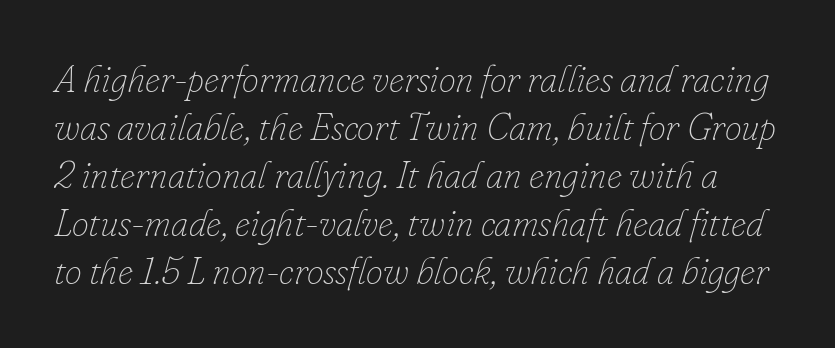
The image shows 38 px thin type, italic (leaning right); set normal line spacing (1.26x), normal letter spacing, not underlined; low stroke contrast and a small x-height.
